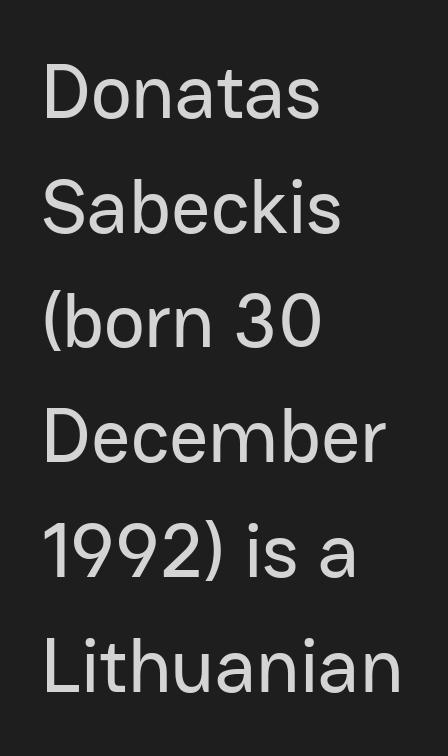
Q: Is the text italic (slanted)? A: No, it is upright.
Q: Is the typeface a serif or a sans-serif typeface? A: Sans-serif.
Q: Is the text underlined? A: No.
Q: How is the paragraph aligned? A: Left-aligned.
Q: Is the spacing between letters normal or unusually wide? A: Normal.
Q: Is the spacing between lines tight, normal or loose? A: Normal.
Q: Width (condensed, normal, or wide)? A: Normal.
Q: Stroke contrast? A: Low.
Q: x-height? A: Medium.
Q: Monospaced? A: No.
